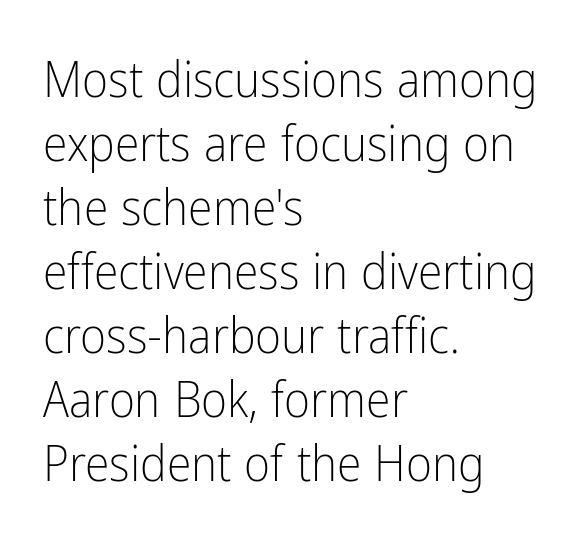
{"serif": "no", "italic": "no", "bold": "no", "weight": "light", "width": "condensed", "stroke_contrast": "low", "x_height": "medium", "monospaced": "no", "underline": "no", "align": "left", "line_spacing": "normal", "line_spacing_ratio": 1.28, "letter_spacing": "normal", "letter_spacing_em": 0.0, "glyph_px": 50}
